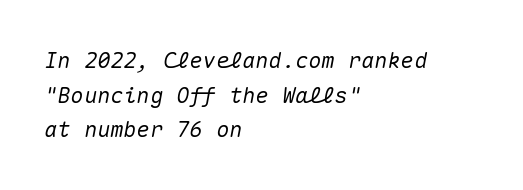
Rule under the text: the space is simply empty. Observe the ordinary spacing: letters are neighbours, not strangers. The designer left line spacing at the default. This sample is left-justified, so line endings fall wherever the words run out. The font's italic variant was chosen for this text.
